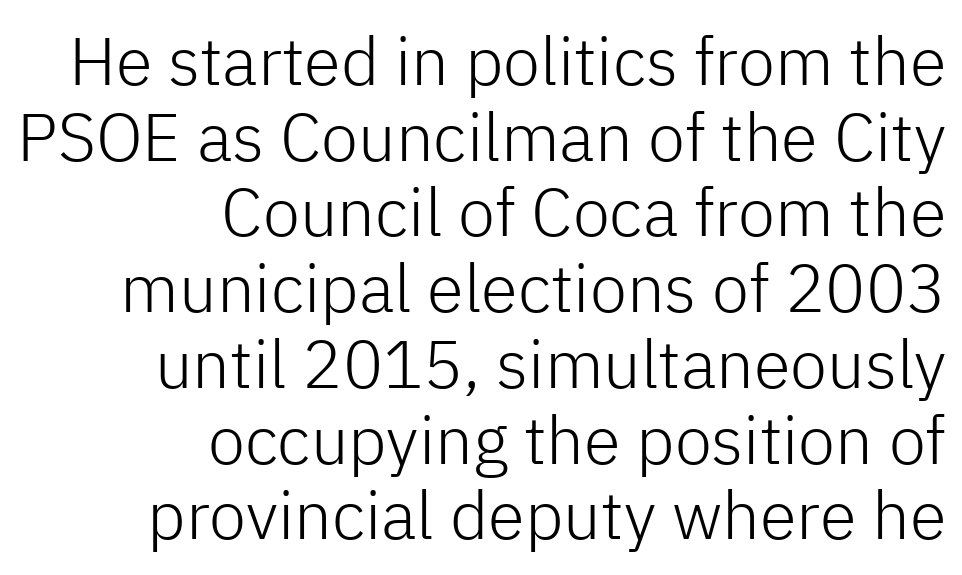
{"serif": "no", "italic": "no", "bold": "no", "weight": "light", "width": "normal", "stroke_contrast": "low", "x_height": "medium", "monospaced": "no", "underline": "no", "align": "right", "line_spacing": "tight", "line_spacing_ratio": 1.13, "letter_spacing": "normal", "letter_spacing_em": 0.0, "glyph_px": 67}
